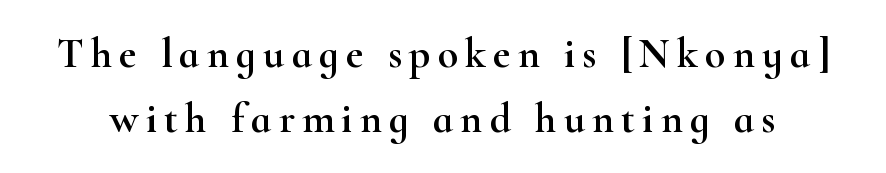
Q: Is the text italic (slanted)? A: No, it is upright.
Q: Is the typeface a serif or a sans-serif typeface? A: Serif.
Q: Is the text underlined? A: No.
Q: Is the spacing between lines tight, normal or loose? A: Normal.
Q: Width (condensed, normal, or wide)? A: Wide.
Q: Stroke contrast? A: High.
Q: x-height? A: Small.
Q: Monospaced? A: No.
